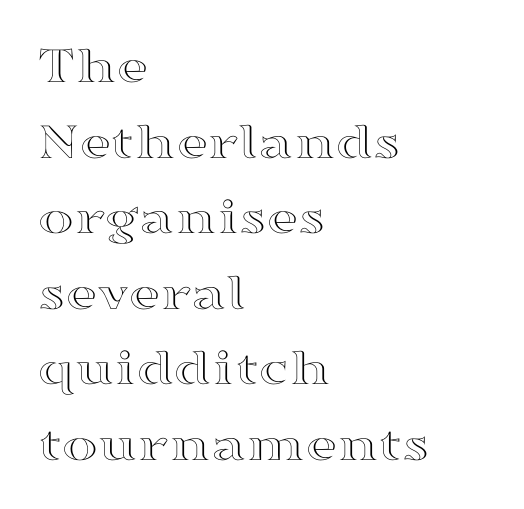
{"italic": "no", "width": "wide", "x_height": "medium", "monospaced": "no", "underline": "no", "align": "left", "line_spacing": "normal", "line_spacing_ratio": 1.4, "letter_spacing": "normal", "letter_spacing_em": 0.0, "glyph_px": 54}
